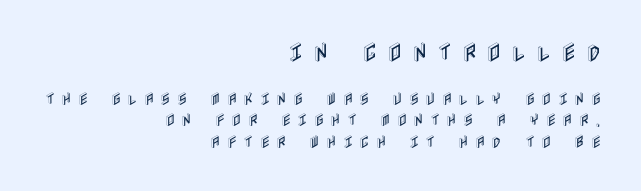
The composition opens big and finishes small. Horizontal alignment here is rightward, an uncommon choice for prose. The type sits square on the baseline with zero lean. Line spacing here is normal.
